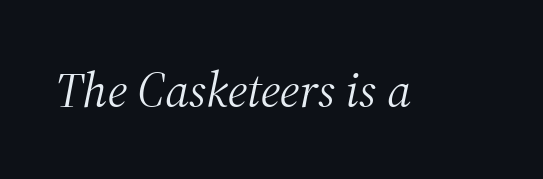
The image shows 50 px light serif type, italic (leaning right); set normal letter spacing, not underlined; medium stroke contrast and a medium x-height.
